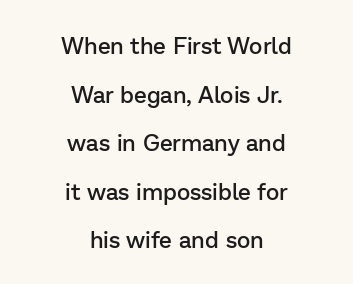
Q: Is the text bold? A: Semi-bold.
Q: Is the text italic (slanted)? A: No, it is upright.
Q: Is the text underlined? A: No.
Q: How is the paragraph aligned? A: Centered.
Q: Is the spacing between letters normal or unusually wide? A: Normal.
Q: Is the spacing between lines tight, normal or loose? A: Loose.
